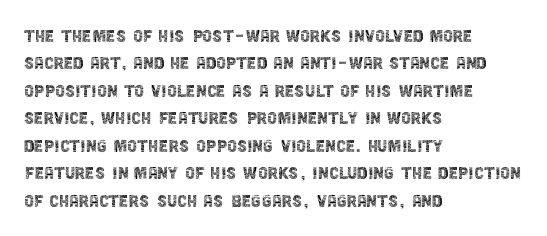
{"italic": "no", "bold": "no", "underline": "no", "align": "left", "line_spacing": "normal", "line_spacing_ratio": 1.25, "letter_spacing": "normal", "letter_spacing_em": 0.0, "glyph_px": 22}
